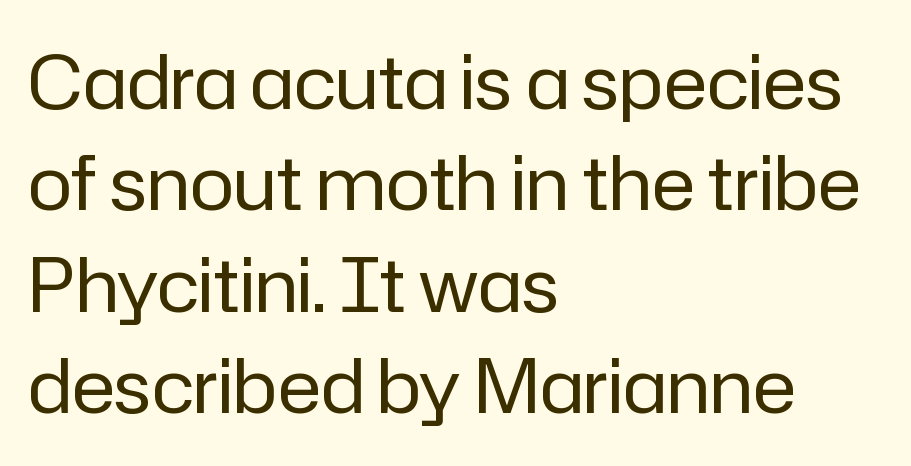
The image shows 74 px regular-weight sans-serif type, upright; set left-aligned, normal line spacing (1.37x), normal letter spacing, not underlined; low stroke contrast and a medium x-height.
